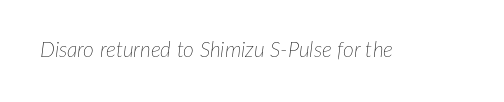
Q: Is the text bold? A: No.
Q: Is the text italic (slanted)? A: Yes, it leans right by about 7 degrees.
Q: Is the text underlined? A: No.
Q: Is the spacing between letters normal or unusually wide? A: Normal.
